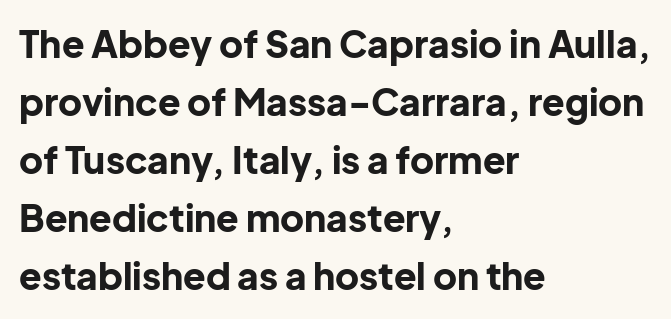
{"serif": "no", "italic": "no", "bold": "yes", "weight": "bold", "width": "normal", "stroke_contrast": "low", "x_height": "medium", "monospaced": "no", "underline": "no", "align": "left", "line_spacing": "normal", "line_spacing_ratio": 1.57, "letter_spacing": "normal", "letter_spacing_em": 0.0, "glyph_px": 37}
